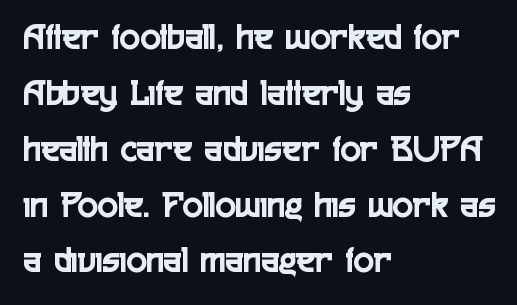
The image shows 38 px condensed sans-serif type, upright; set left-aligned, normal line spacing (1.47x), normal letter spacing, not underlined; a medium x-height.
